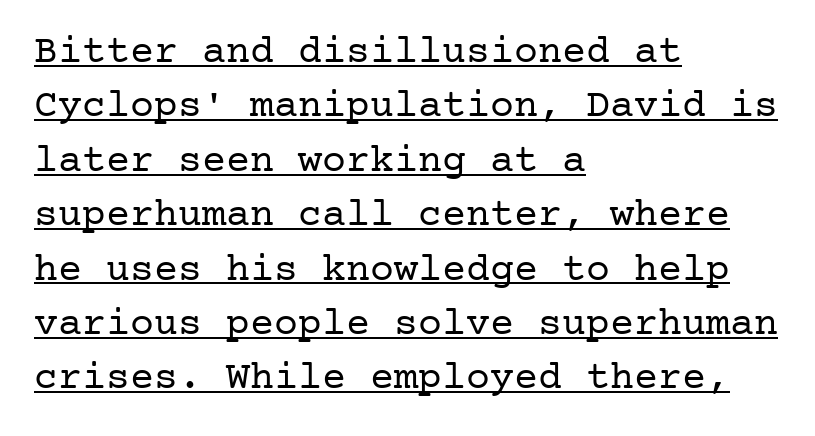
{"serif": "yes", "italic": "no", "bold": "no", "weight": "regular", "width": "normal", "stroke_contrast": "low", "x_height": "medium", "underline": "yes", "align": "left", "line_spacing": "normal", "line_spacing_ratio": 1.36, "letter_spacing": "normal", "letter_spacing_em": 0.0, "glyph_px": 40}
